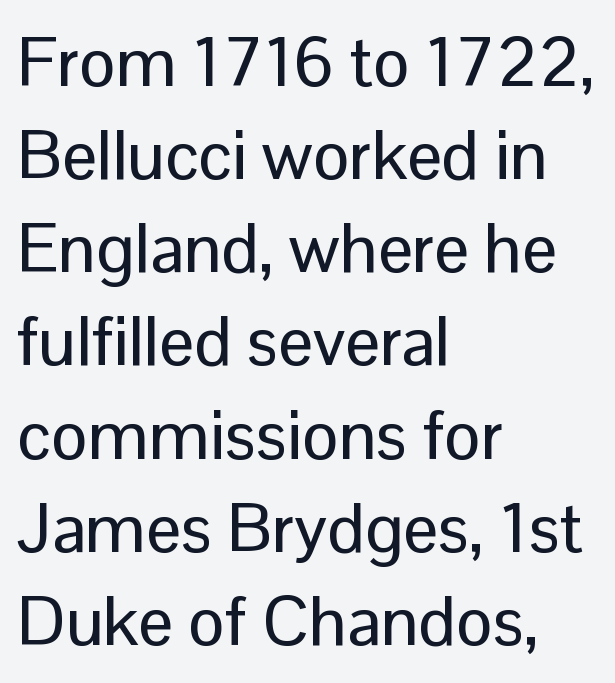
The image shows 69 px sans-serif type, upright; set left-aligned, normal line spacing (1.35x), normal letter spacing, not underlined; low stroke contrast and a medium x-height.
